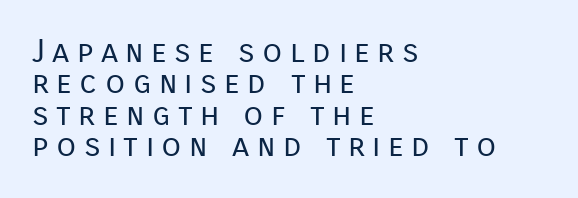
Q: Is the text bold? A: No.
Q: Is the text italic (slanted)? A: No, it is upright.
Q: Is the typeface a serif or a sans-serif typeface? A: Sans-serif.
Q: Is the text underlined? A: No.
Q: How is the paragraph aligned? A: Left-aligned.
Q: Is the spacing between letters normal or unusually wide? A: Unusually wide.
Q: Is the spacing between lines tight, normal or loose? A: Tight.
Q: Width (condensed, normal, or wide)? A: Normal.
Q: Stroke contrast? A: Low.
Q: x-height? A: Medium.
Q: Monospaced? A: No.
